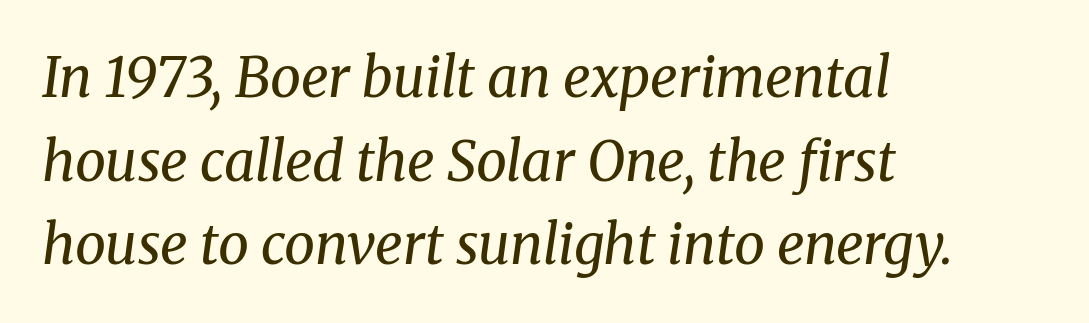
Does the type have serifs? Yes, each stem ends in a small foot. Stem width sits at or under what a default text font uses. The block of text has a typical density, with ordinary space between rows. A typesetter would call this zero additional tracking. The passage is arranged the way most books set body copy — flush left.
